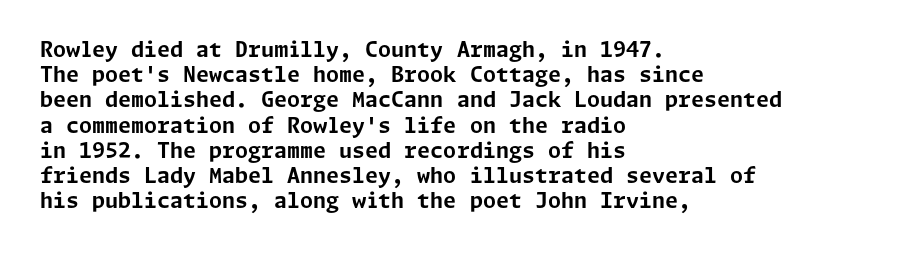
The image shows 21 px bold type, upright; set left-aligned, line spacing 1.2x, normal letter spacing, not underlined.
